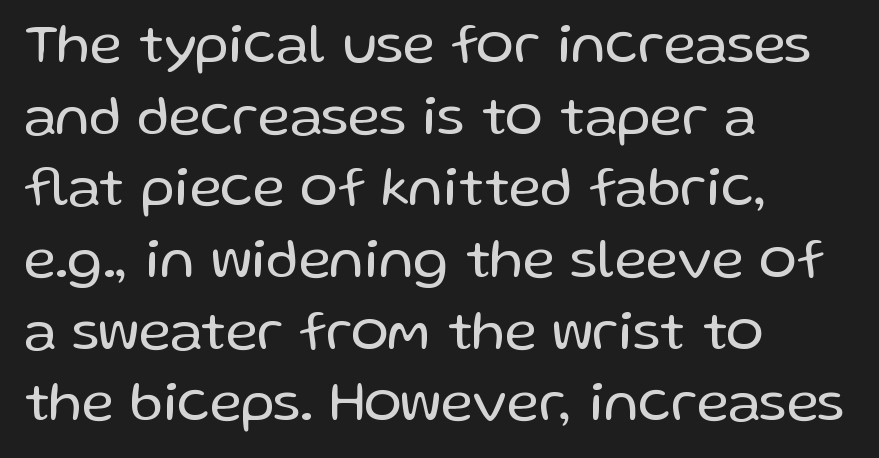
The image shows 56 px regular-weight sans-serif type, upright; set left-aligned, normal line spacing (1.28x), normal letter spacing, not underlined; low stroke contrast and a medium x-height.
